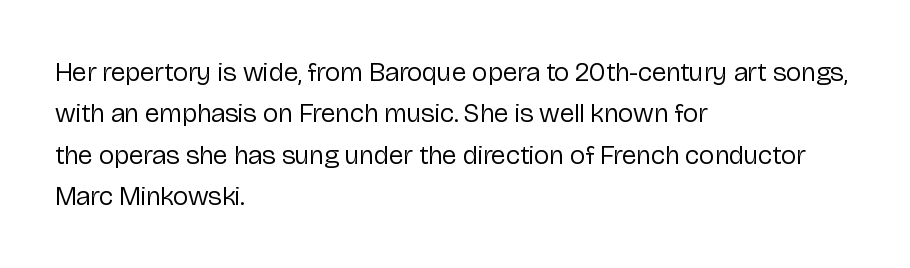
In terms of leading, this rendering sits right in the middle. The lettering stays uniformly vertical, giving the passage a roman look. Decoration check: the copy has no underline. The passage shown is not bold in any degree. How are the letters spaced? Ordinarily, with no added tracking.
